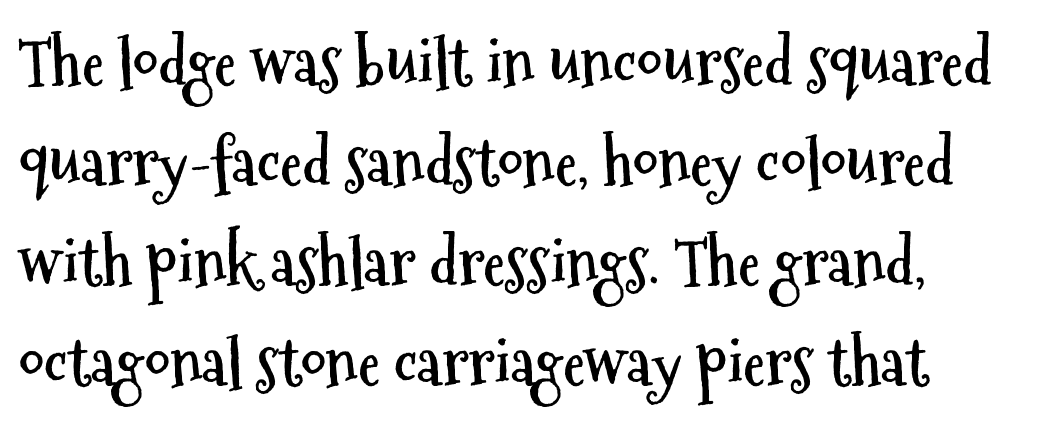
{"serif": "no", "italic": "no", "bold": "yes", "weight": "semibold", "width": "condensed", "stroke_contrast": "medium", "x_height": "medium", "monospaced": "no", "underline": "no", "line_spacing": "normal", "line_spacing_ratio": 1.56, "letter_spacing": "normal", "letter_spacing_em": 0.0, "glyph_px": 64}
